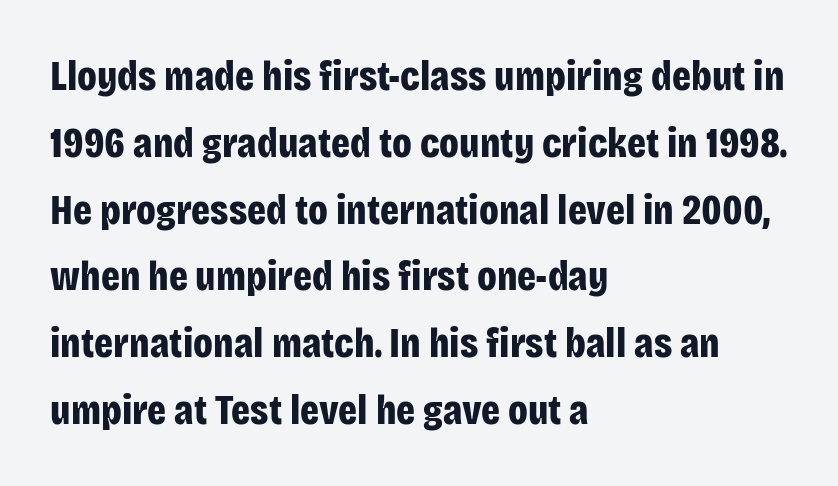
{"serif": "no", "italic": "no", "bold": "yes", "weight": "bold", "width": "condensed", "stroke_contrast": "low", "x_height": "large", "monospaced": "no", "underline": "no", "align": "left", "line_spacing": "normal", "line_spacing_ratio": 1.59, "letter_spacing": "normal", "letter_spacing_em": 0.0, "glyph_px": 42}
